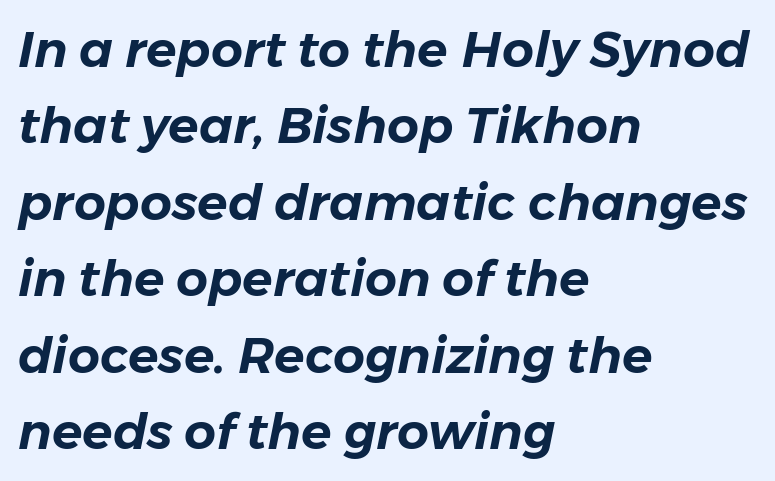
The image shows 50 px text type, italic (leaning right); set left-aligned, normal line spacing (1.53x), normal letter spacing, not underlined; low stroke contrast and a medium x-height.
